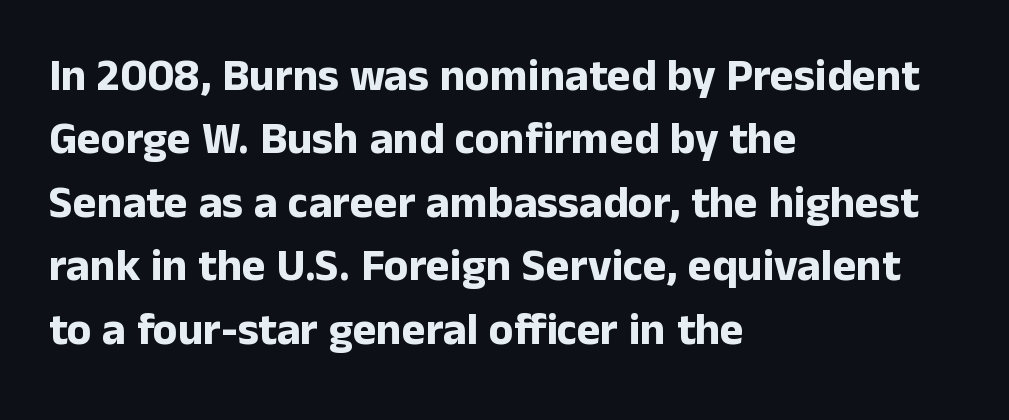
{"serif": "no", "italic": "no", "bold": "yes", "weight": "bold", "width": "normal", "stroke_contrast": "low", "x_height": "medium", "monospaced": "no", "underline": "no", "align": "left", "line_spacing": "normal", "line_spacing_ratio": 1.41, "letter_spacing": "normal", "letter_spacing_em": 0.0, "glyph_px": 45}
